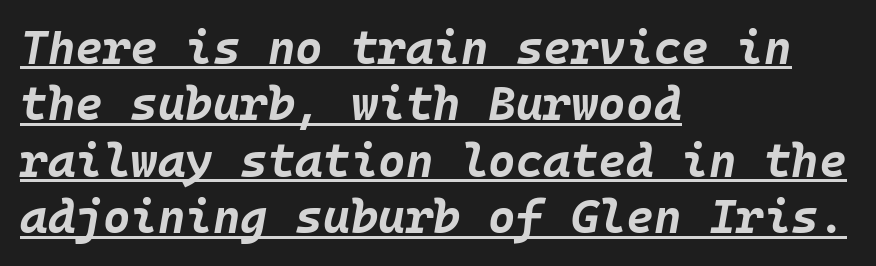
The image shows 47 px bold type, italic (leaning right), monospaced; set left-aligned, line spacing 1.2x, normal letter spacing, underlined; low stroke contrast and a large x-height.
